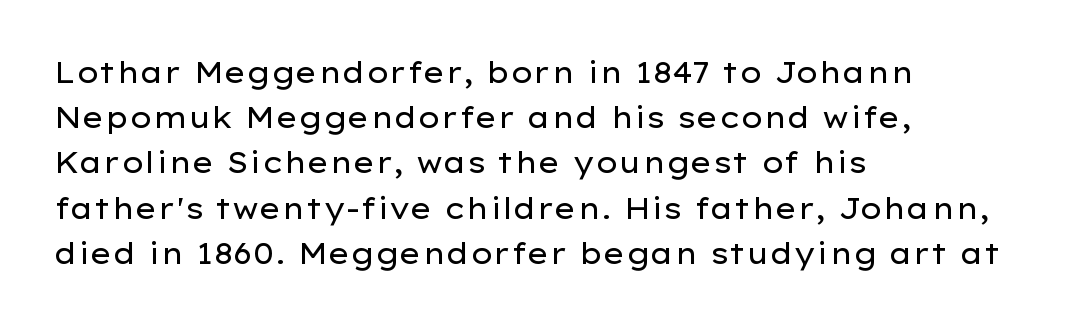
Q: Is the text bold? A: No.
Q: Is the text italic (slanted)? A: No, it is upright.
Q: Is the typeface a serif or a sans-serif typeface? A: Sans-serif.
Q: Is the text underlined? A: No.
Q: How is the paragraph aligned? A: Left-aligned.
Q: Is the spacing between letters normal or unusually wide? A: Normal.
Q: Is the spacing between lines tight, normal or loose? A: Normal.
Q: Width (condensed, normal, or wide)? A: Wide.
Q: Stroke contrast? A: Low.
Q: x-height? A: Medium.
Q: Monospaced? A: No.
